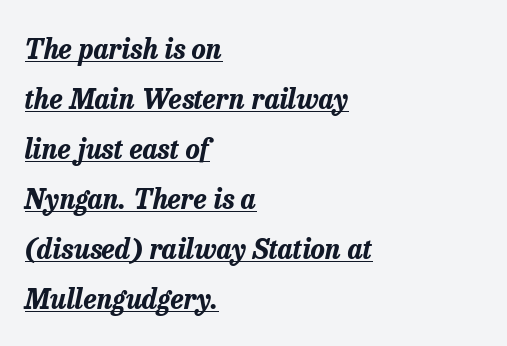
Line beginnings align vertically; line endings do not. Compared with typical body copy, the letter spacing here is the same. The glyphs are accompanied by a horizontal stroke just below them. Observe the lean: these are italic letterforms. Typographic density is high because the face is bold.
